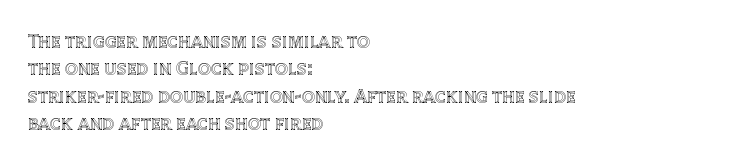
The specimen omits any rule beneath the text block's lines. The face used here is rendered with its standard letterfit. Posture: straight, roman, zero tilt. A student would call this left alignment; a typographer would say flush left, rag right. If you measured baseline to baseline, you'd find a middling distance.
